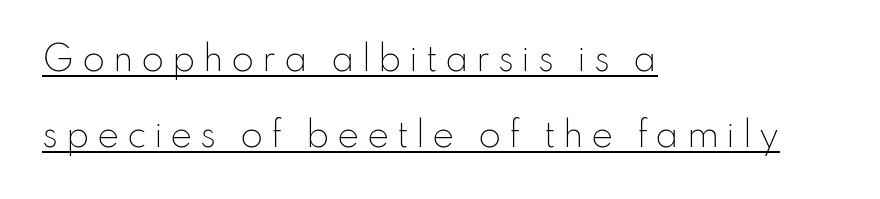
Each letter's strokes conclude bluntly, with no projecting serifs. Compared with a typical body face, this is equally light or lighter still. Notice how the passage keeps a crisp vertical edge on the left only. Italic: no, the glyphs are upright roman. The lines are spread far apart with generous leading. This rendering features underlined lettering.
